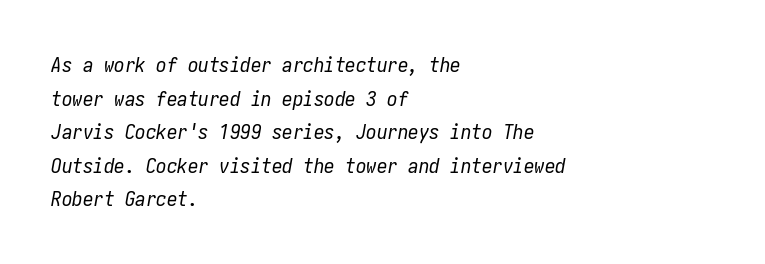
The whole block is typeset with a tilt. Words float on clear page, feet unadorned. Short and long lines alike share a common starting point at left. Is the type heavy? It reads as light-to-regular instead.
